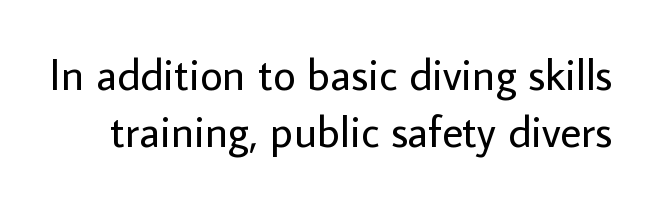
Q: Is the text bold? A: No.
Q: Is the text italic (slanted)? A: No, it is upright.
Q: Is the typeface a serif or a sans-serif typeface? A: Sans-serif.
Q: Is the text underlined? A: No.
Q: Is the spacing between letters normal or unusually wide? A: Normal.
Q: Is the spacing between lines tight, normal or loose? A: Normal.
Q: Width (condensed, normal, or wide)? A: Normal.
Q: Stroke contrast? A: Low.
Q: x-height? A: Medium.
Q: Monospaced? A: No.
